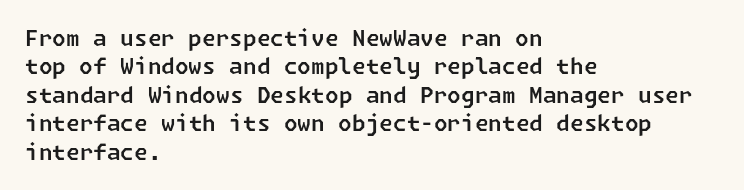
Q: Is the text underlined? A: No.
Q: How is the paragraph aligned? A: Left-aligned.
Q: Is the spacing between letters normal or unusually wide? A: Normal.
Q: Is the spacing between lines tight, normal or loose? A: Normal.
